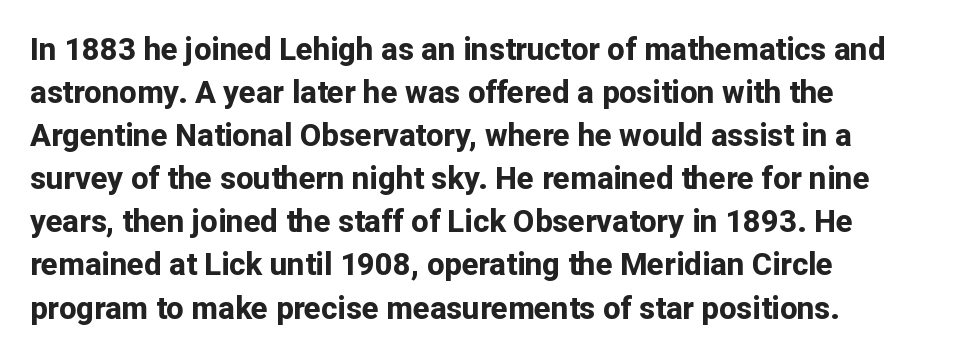
In terms of letterspacing, this is plain default setting. The rendering uses natural spacing where letterforms have individual widths. This sample uses a sans-serif face. No word sits above an underline. This is the regular roman posture of the typeface. All the whitespace from short lines collects on the right.
